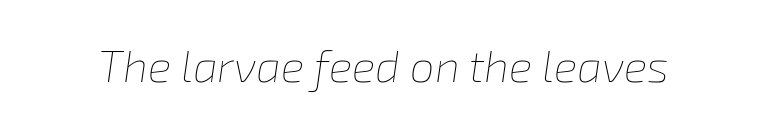
Q: Is the text bold? A: No.
Q: Is the text italic (slanted)? A: Yes, it leans right by about 8 degrees.
Q: Is the text underlined? A: No.
Q: Is the spacing between letters normal or unusually wide? A: Normal.
Q: Width (condensed, normal, or wide)? A: Normal.
Q: Stroke contrast? A: Low.
Q: x-height? A: Medium.
Q: Monospaced? A: No.
